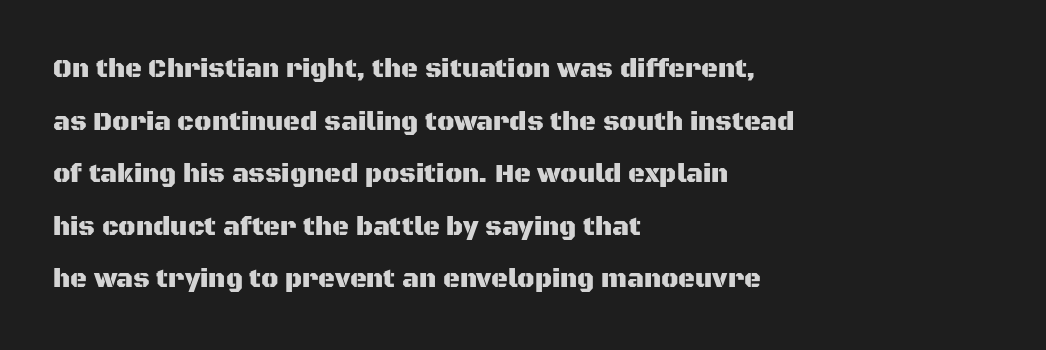
{"italic": "no", "underline": "no", "align": "left", "line_spacing": "loose", "line_spacing_ratio": 2.02, "letter_spacing": "normal", "letter_spacing_em": 0.0, "glyph_px": 26}
